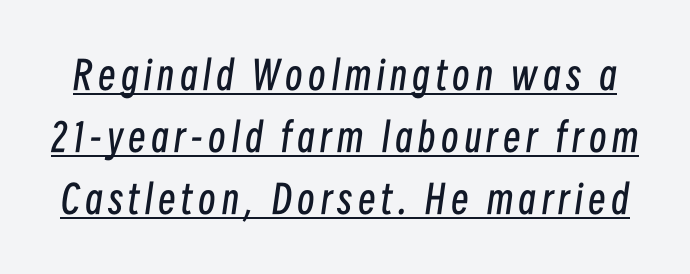
Somebody hit Ctrl+U on this one — the words are underlined. Slant detected: the letters are inclined. The rendering uses natural spacing where letterforms have individual widths. Each stroke keeps to a modest, everyday thickness or less. The rows are spaced the way most documents space them.
